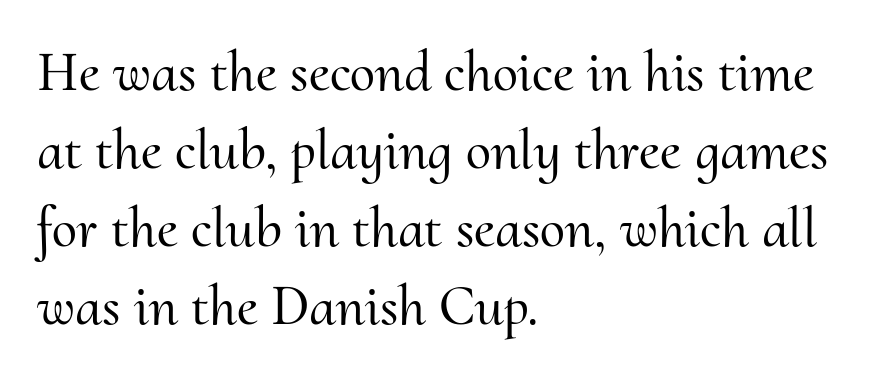
The image shows 57 px serif type, upright; set left-aligned, normal line spacing (1.37x), normal letter spacing, not underlined; medium stroke contrast and a small x-height.
